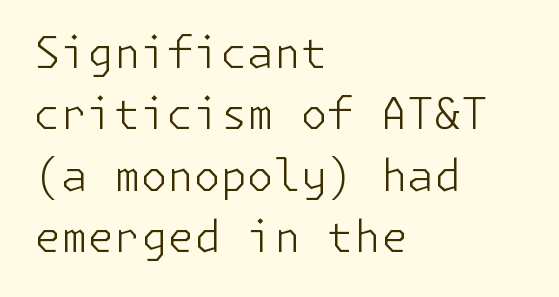
Q: Is the text bold? A: No.
Q: Is the text italic (slanted)? A: No, it is upright.
Q: Is the typeface a serif or a sans-serif typeface? A: Sans-serif.
Q: Is the text underlined? A: No.
Q: How is the paragraph aligned? A: Left-aligned.
Q: Is the spacing between letters normal or unusually wide? A: Normal.
Q: Is the spacing between lines tight, normal or loose? A: Normal.
Q: Width (condensed, normal, or wide)? A: Normal.
Q: Stroke contrast? A: Low.
Q: x-height? A: Medium.
